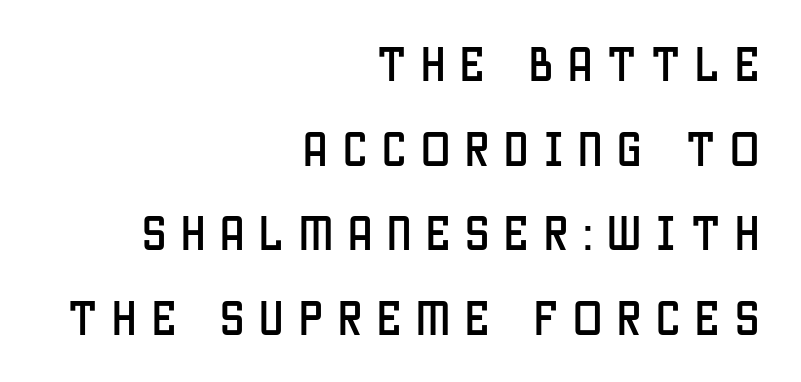
{"serif": "no", "italic": "no", "width": "condensed", "stroke_contrast": "low", "x_height": "large", "monospaced": "no", "underline": "no", "align": "right", "line_spacing": "loose", "line_spacing_ratio": 2.17, "letter_spacing": "wide", "letter_spacing_em": 0.38, "glyph_px": 39}
